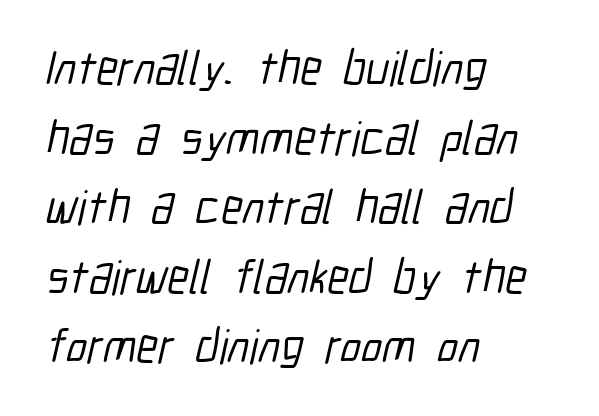
Words float on clear page, feet unadorned. How would I describe the line gaps? Plain and ordinary. Alignment: flush left. Serifs: no, the terminals of the letterforms are clean.
